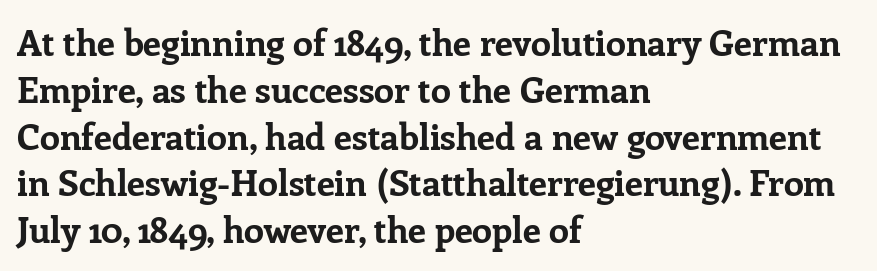
{"serif": "yes", "italic": "no", "bold": "yes", "weight": "bold", "width": "normal", "stroke_contrast": "low", "x_height": "medium", "monospaced": "no", "underline": "no", "align": "left", "line_spacing": "normal", "line_spacing_ratio": 1.3, "letter_spacing": "normal", "letter_spacing_em": 0.0, "glyph_px": 36}
